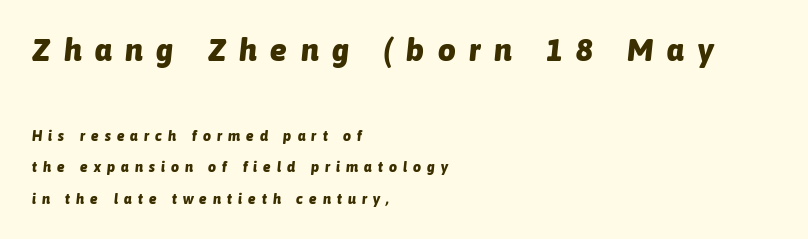
Rendered with sloped, italic letterforms. These lines are rendered in a variable-pitch font. Here the glyphs are tracked loosely, breaking word shapes into spaced letters. Check under the words: just untouched page. This block would shrink considerably if given ordinary leading; it's expanded now. Left-aligned paragraph, ragged on the right.
